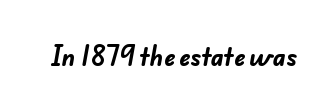
The image shows 24 px bold type; set normal letter spacing, not underlined.
